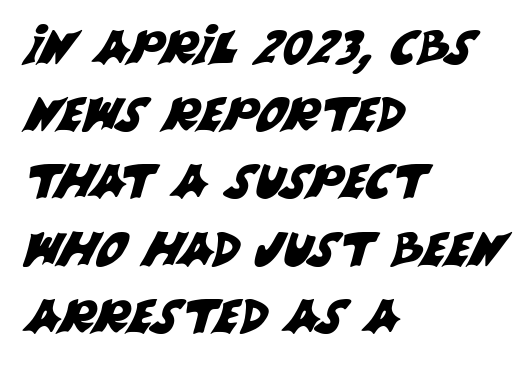
The image shows 47 px sans-serif type; set left-aligned, normal line spacing (1.43x), normal letter spacing, not underlined; medium stroke contrast and a large x-height.
